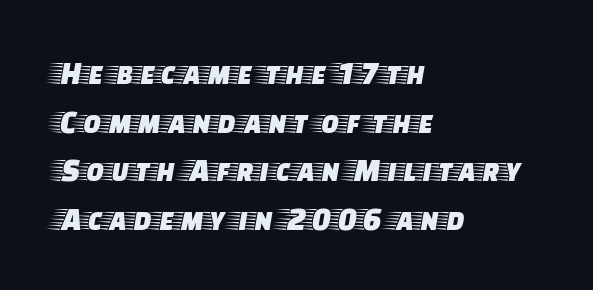
{"serif": "yes", "width": "wide", "stroke_contrast": "low", "x_height": "large", "monospaced": "no", "underline": "no", "align": "left", "line_spacing": "normal", "line_spacing_ratio": 1.47, "letter_spacing": "normal", "letter_spacing_em": 0.0, "glyph_px": 33}
